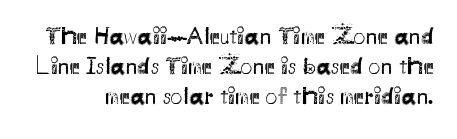
{"italic": "no", "bold": "no", "underline": "no", "line_spacing": "normal", "line_spacing_ratio": 1.26, "letter_spacing": "normal", "letter_spacing_em": 0.0, "glyph_px": 24}
